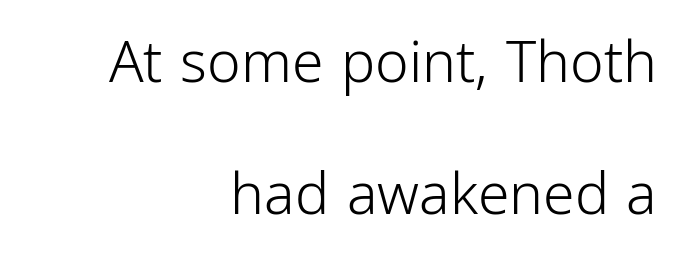
The image shows 57 px light, condensed sans-serif type, upright; set right-aligned, loose line spacing (2.31x), normal letter spacing, not underlined; low stroke contrast and a medium x-height.
